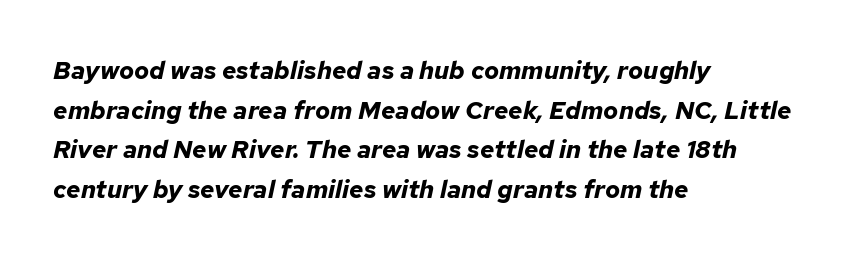
The image shows 25 px bold type, italic (leaning right); set left-aligned, normal line spacing (1.59x), normal letter spacing, not underlined.
